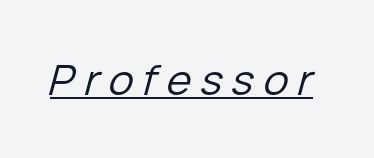
Q: Is the text bold? A: No.
Q: Is the text italic (slanted)? A: Yes, it leans right by about 15 degrees.
Q: Is the text underlined? A: Yes.
Q: Is the spacing between letters normal or unusually wide? A: Unusually wide.
Q: Width (condensed, normal, or wide)? A: Normal.
Q: Stroke contrast? A: Low.
Q: x-height? A: Medium.
Q: Monospaced? A: No.
